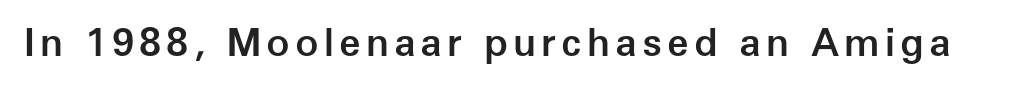
{"serif": "no", "italic": "no", "bold": "semi", "weight": "semibold", "width": "normal", "stroke_contrast": "low", "x_height": "medium", "monospaced": "no", "underline": "no", "glyph_px": 39}
